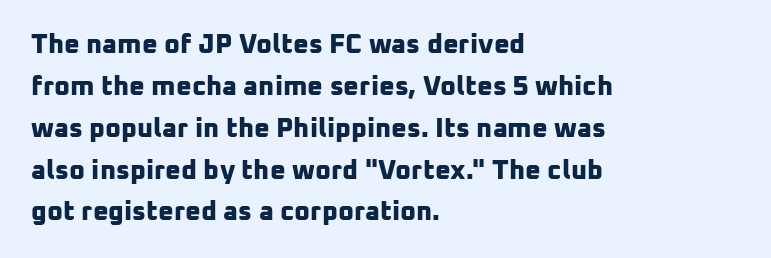
Every row of glyphs begins at an identical x-position on the left. Just letters on the line, the space beneath them empty. This block has exactly the height ordinary leading produces. The rendering uses a bold face; every stroke is thick and dark.
